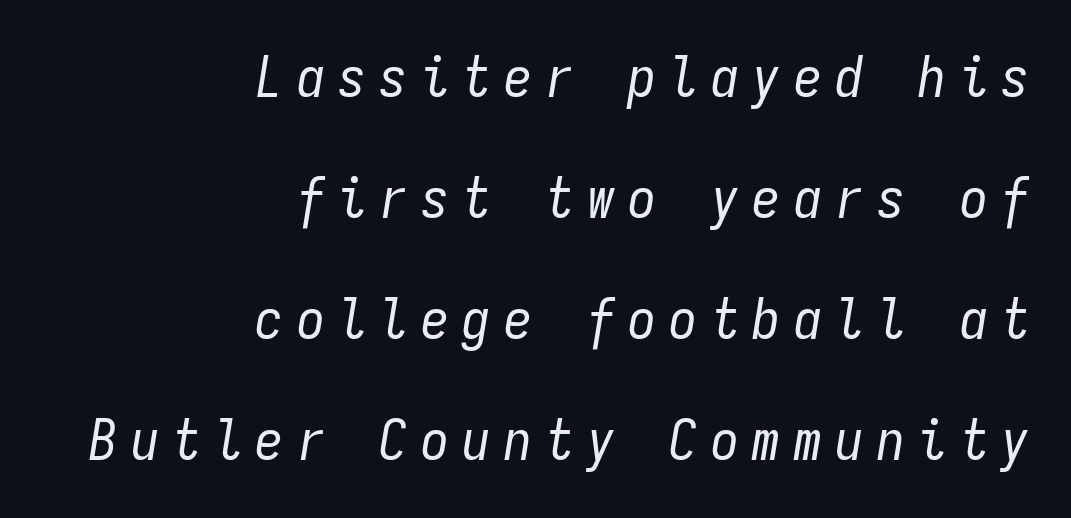
{"italic": "yes", "lean": "right", "slant_degrees": 9, "bold": "no", "weight": "regular", "width": "condensed", "stroke_contrast": "low", "x_height": "medium", "monospaced": "yes", "underline": "no", "align": "right", "line_spacing": "loose", "line_spacing_ratio": 2.16, "letter_spacing": "wide", "letter_spacing_em": 0.24, "glyph_px": 56}
